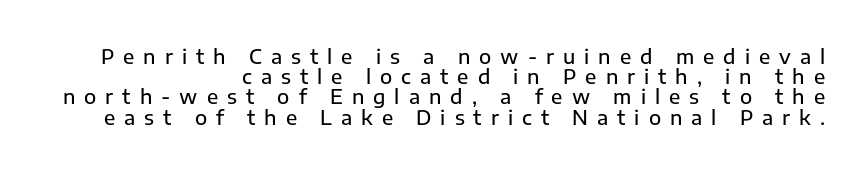
{"italic": "no", "underline": "no", "align": "right", "line_spacing": "tight", "line_spacing_ratio": 1.01, "letter_spacing": "wide", "letter_spacing_em": 0.45, "glyph_px": 20}
